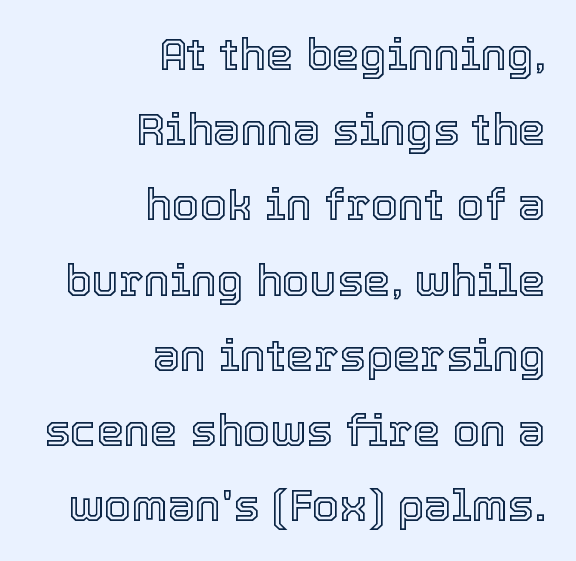
The letters stand upright; this is a roman face. No extra tracking has been applied to these lines. The compositor pushed each line to the right boundary. The string is rendered with underlining switched off. Spacing verdict: proportional, widths tailored to each character.
